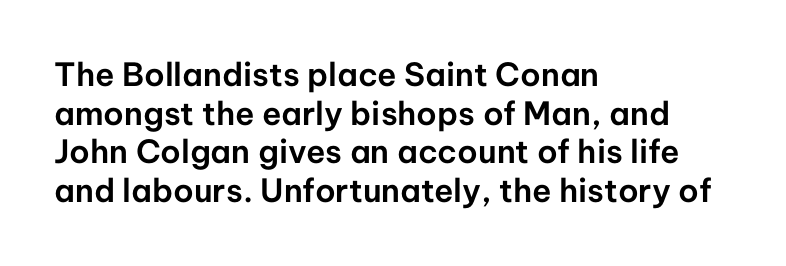
Caption: multi-line text, flush left, ragged right. These lines are rendered in a variable-pitch font. Examine the stroke ends and you'll find no serifs. A clean baseline with only descenders dipping below it. The horizontal fit of the characters is conventional and even.
